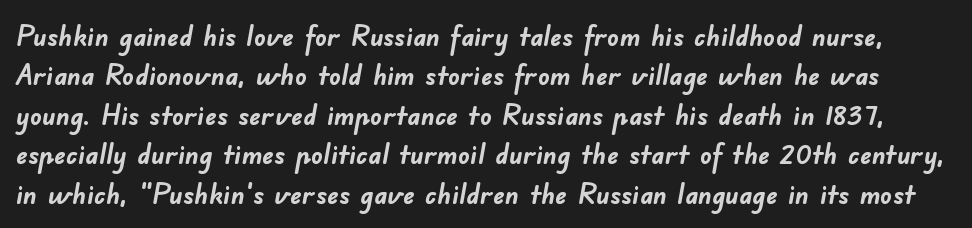
{"serif": "no", "bold": "yes", "weight": "semibold", "width": "normal", "stroke_contrast": "low", "x_height": "small", "monospaced": "no", "underline": "no", "line_spacing": "normal", "line_spacing_ratio": 1.36, "letter_spacing": "normal", "letter_spacing_em": 0.0, "glyph_px": 29}
